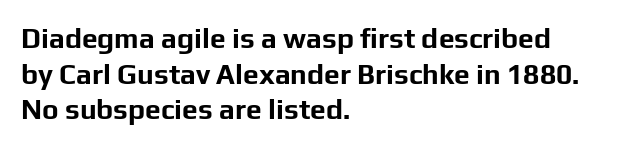
{"serif": "no", "italic": "no", "bold": "yes", "weight": "bold", "width": "normal", "stroke_contrast": "low", "x_height": "medium", "monospaced": "no", "underline": "no", "align": "left", "line_spacing": "normal", "line_spacing_ratio": 1.27, "letter_spacing": "normal", "letter_spacing_em": 0.0, "glyph_px": 28}
